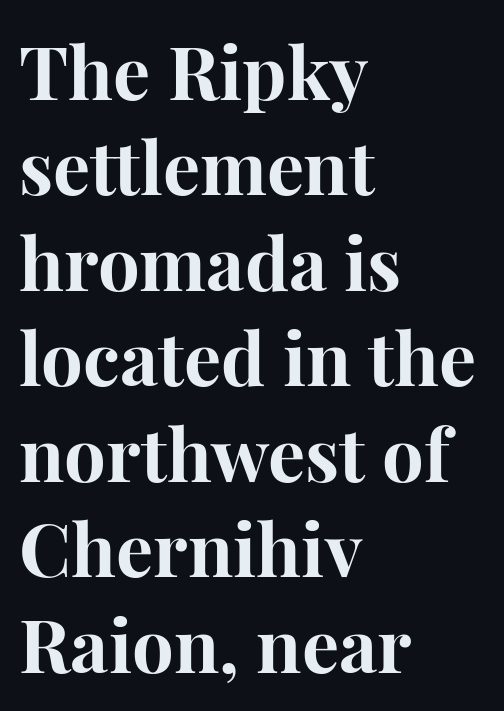
{"serif": "yes", "italic": "no", "bold": "yes", "weight": "bold", "width": "normal", "stroke_contrast": "high", "x_height": "medium", "monospaced": "no", "underline": "no", "align": "left", "line_spacing": "normal", "line_spacing_ratio": 1.29, "letter_spacing": "normal", "letter_spacing_em": 0.0, "glyph_px": 74}
